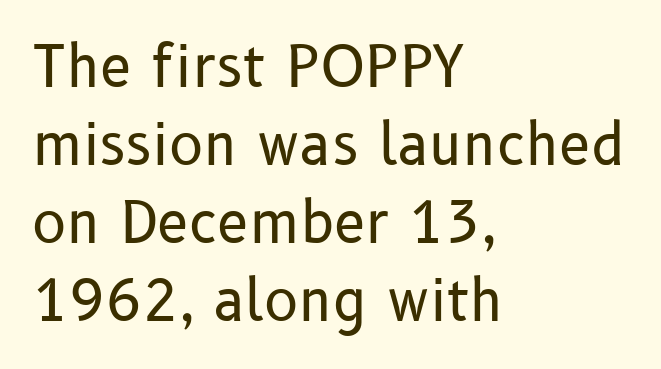
Q: Is the text bold? A: No.
Q: Is the text italic (slanted)? A: No, it is upright.
Q: Is the typeface a serif or a sans-serif typeface? A: Sans-serif.
Q: Is the text underlined? A: No.
Q: How is the paragraph aligned? A: Left-aligned.
Q: Is the spacing between letters normal or unusually wide? A: Normal.
Q: Is the spacing between lines tight, normal or loose? A: Normal.
Q: Width (condensed, normal, or wide)? A: Normal.
Q: Stroke contrast? A: Low.
Q: x-height? A: Medium.
Q: Monospaced? A: No.
